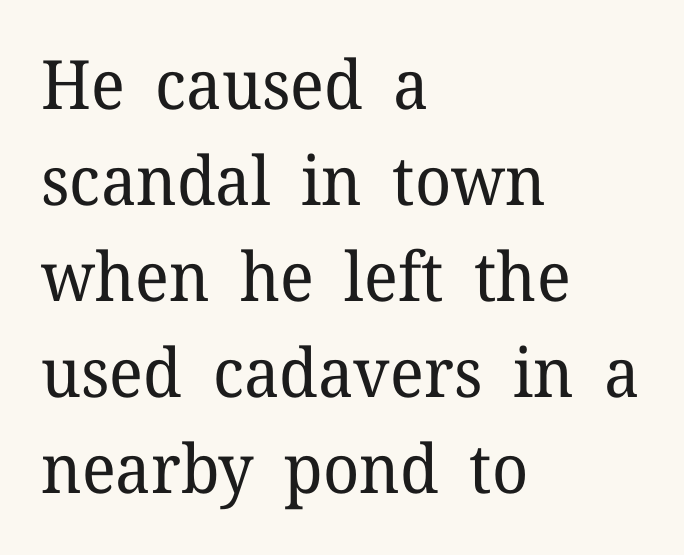
The image shows 68 px regular-weight serif type, upright; set left-aligned, normal line spacing (1.41x), normal letter spacing, not underlined; low stroke contrast and a medium x-height.
